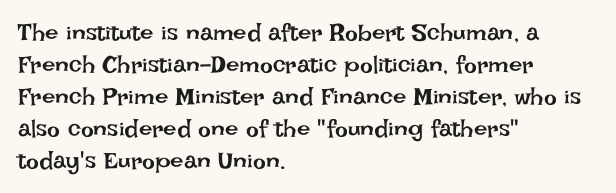
A bare baseline throughout the passage. Does the lettering tilt? It doesn't — this is upright. Leftover space on each line is placed entirely after the last word. Regarding leading, the lines here are spaced in the standard way. Inter-character spacing is left at the font's built-in metrics. Compared with a typical body face, this is equally light or lighter still.
